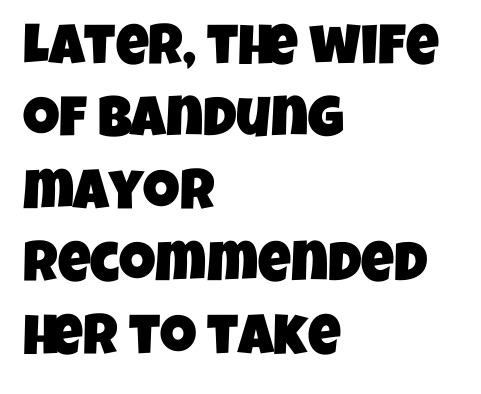
{"serif": "no", "width": "condensed", "stroke_contrast": "low", "x_height": "large", "monospaced": "no", "underline": "no", "align": "left", "line_spacing": "normal", "line_spacing_ratio": 1.27, "letter_spacing": "normal", "letter_spacing_em": 0.0, "glyph_px": 57}
